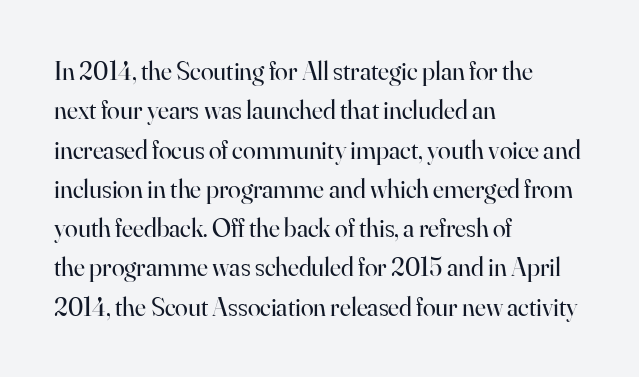
Q: Is the text bold? A: No.
Q: Is the text italic (slanted)? A: No, it is upright.
Q: Is the text underlined? A: No.
Q: How is the paragraph aligned? A: Left-aligned.
Q: Is the spacing between letters normal or unusually wide? A: Normal.
Q: Is the spacing between lines tight, normal or loose? A: Normal.
